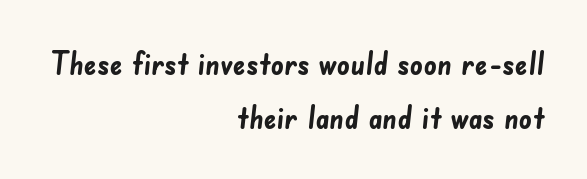
{"serif": "no", "bold": "yes", "weight": "semibold", "width": "normal", "stroke_contrast": "low", "x_height": "small", "monospaced": "no", "underline": "no", "align": "right", "line_spacing": "normal", "line_spacing_ratio": 1.68, "letter_spacing": "normal", "letter_spacing_em": 0.0, "glyph_px": 32}
